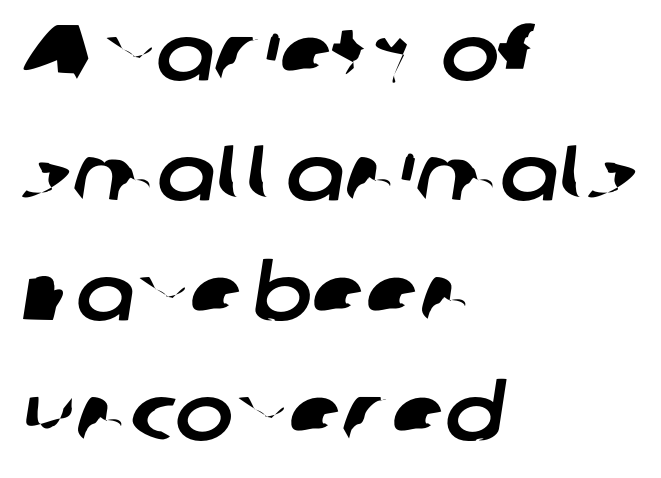
{"serif": "no", "width": "normal", "stroke_contrast": "low", "x_height": "medium", "monospaced": "no", "underline": "no", "align": "left", "line_spacing": "normal", "line_spacing_ratio": 1.54, "letter_spacing": "normal", "letter_spacing_em": 0.0, "glyph_px": 78}
